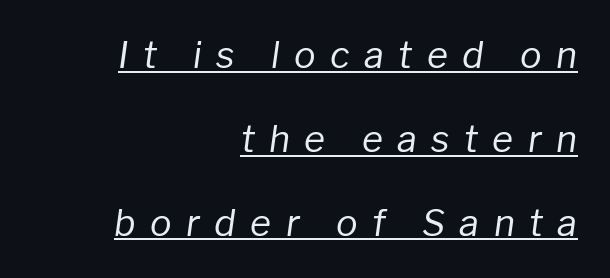
The image shows 36 px regular-weight type, italic (leaning right); set right-aligned, loose line spacing (2.33x), unusually wide letter spacing (+0.4 em), underlined; low stroke contrast and a medium x-height.
